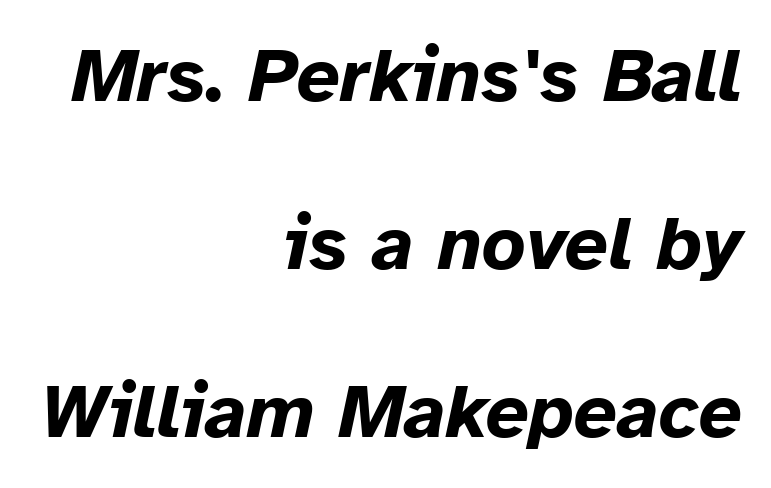
Airy leading. Short note: letters normally spaced. Weight check: bold — yes, fully. The lines are quadded right. The letters advance in unequal steps, a hallmark of proportional type.
